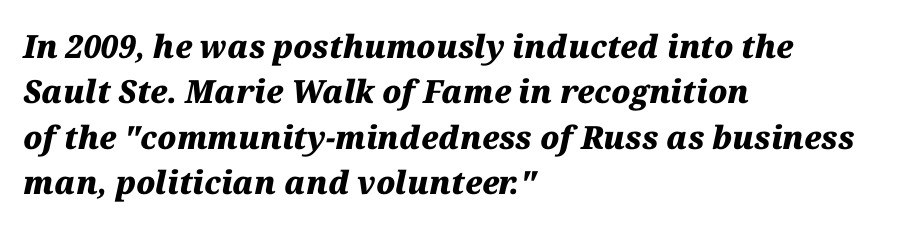
{"italic": "yes", "lean": "right", "slant_degrees": 12, "bold": "yes", "weight": "heavy", "width": "normal", "stroke_contrast": "medium", "x_height": "medium", "monospaced": "no", "underline": "no", "align": "left", "line_spacing": "normal", "line_spacing_ratio": 1.42, "letter_spacing": "normal", "letter_spacing_em": 0.0, "glyph_px": 32}
